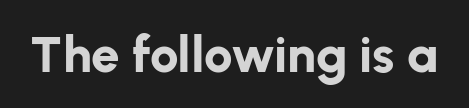
{"serif": "no", "italic": "no", "bold": "yes", "weight": "bold", "width": "normal", "stroke_contrast": "low", "x_height": "medium", "monospaced": "no", "underline": "no", "letter_spacing": "normal", "letter_spacing_em": 0.0, "glyph_px": 51}
